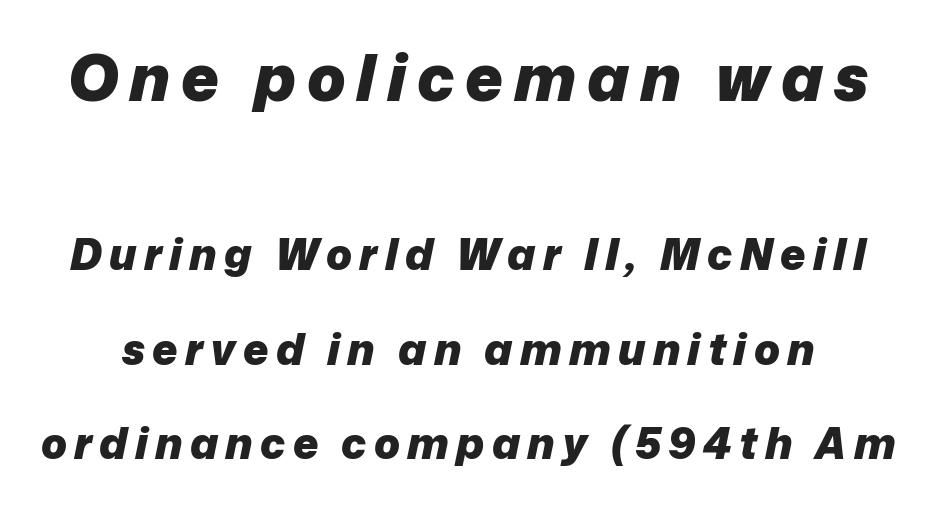
{"italic": "yes", "lean": "right", "slant_degrees": 12, "bold": "yes", "weight": "heavy", "width": "normal", "stroke_contrast": "low", "x_height": "medium", "monospaced": "no", "underline": "no", "line_spacing": "loose", "line_spacing_ratio": 2.2, "larger_block": "first", "size_ratio": 1.49, "glyph_px": 64}
